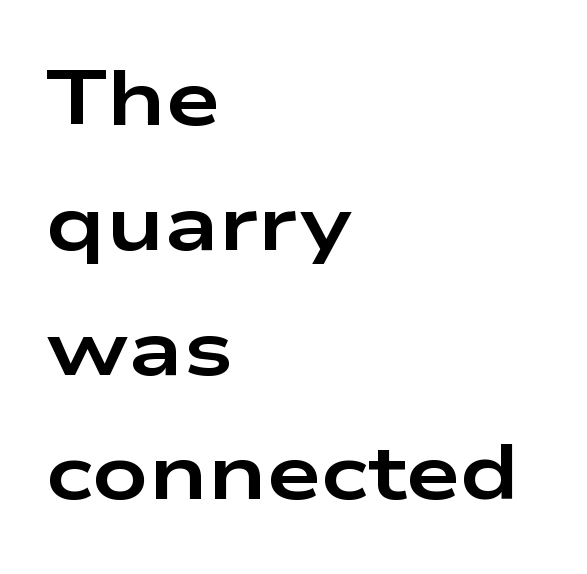
{"serif": "no", "italic": "no", "bold": "yes", "weight": "bold", "width": "wide", "stroke_contrast": "low", "x_height": "medium", "monospaced": "no", "underline": "no", "align": "left", "line_spacing": "normal", "line_spacing_ratio": 1.6, "letter_spacing": "normal", "letter_spacing_em": 0.0, "glyph_px": 78}
